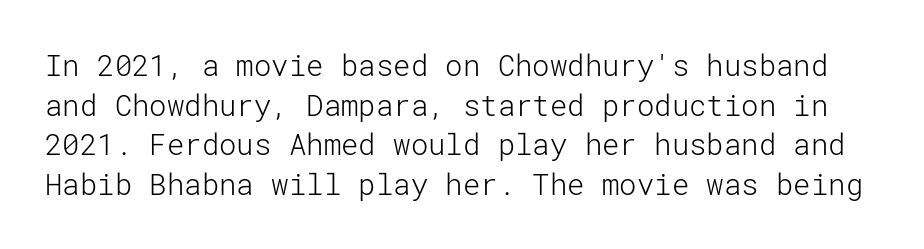
The block of text has a typical density, with ordinary space between rows. Each word holds together tightly as a unit, with standard inter-letter gaps. A bare baseline throughout the passage. Designer's note — italics off, roman on.
